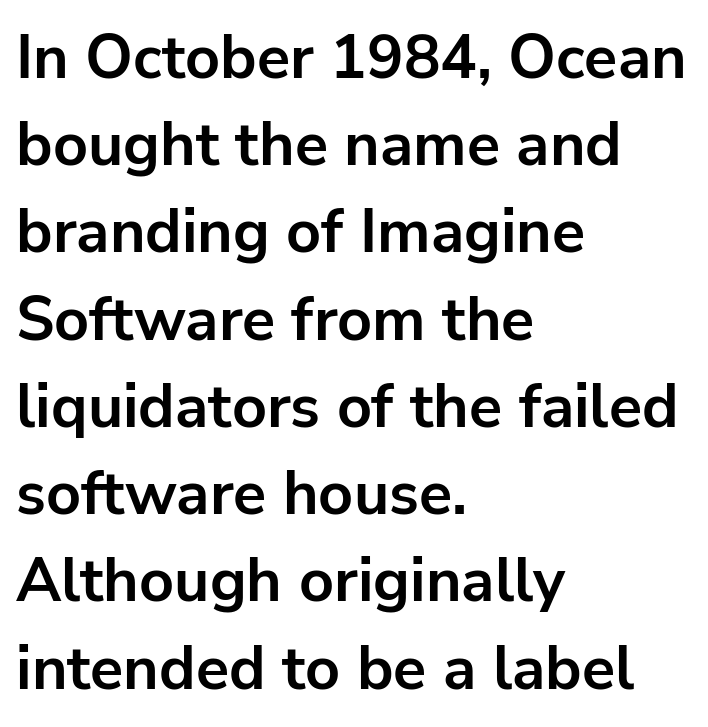
{"serif": "no", "italic": "no", "bold": "yes", "weight": "bold", "width": "normal", "stroke_contrast": "low", "x_height": "medium", "monospaced": "no", "underline": "no", "align": "left", "line_spacing": "normal", "line_spacing_ratio": 1.43, "letter_spacing": "normal", "letter_spacing_em": 0.0, "glyph_px": 61}
